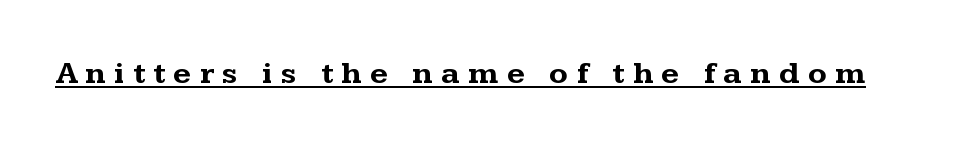
The image shows 31 px bold, wide serif type, upright; set unusually wide letter spacing (+0.27 em), underlined; medium stroke contrast and a medium x-height.
